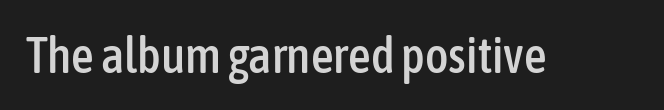
Q: Is the text italic (slanted)? A: No, it is upright.
Q: Is the typeface a serif or a sans-serif typeface? A: Sans-serif.
Q: Is the text underlined? A: No.
Q: Is the spacing between letters normal or unusually wide? A: Normal.
Q: Width (condensed, normal, or wide)? A: Condensed.
Q: Stroke contrast? A: Low.
Q: x-height? A: Medium.
Q: Monospaced? A: No.
